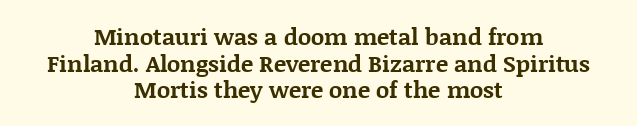
Q: Is the text bold? A: Yes.
Q: Is the text italic (slanted)? A: No, it is upright.
Q: Is the text underlined? A: No.
Q: How is the paragraph aligned? A: Centered.
Q: Is the spacing between letters normal or unusually wide? A: Normal.
